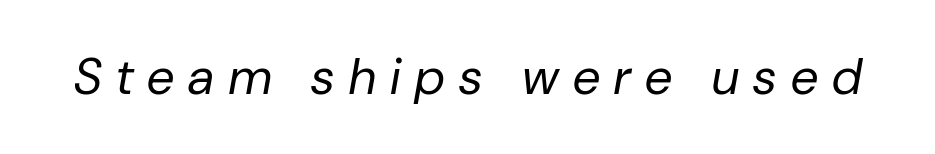
{"italic": "yes", "lean": "right", "slant_degrees": 10, "bold": "no", "weight": "regular", "width": "normal", "stroke_contrast": "low", "x_height": "medium", "monospaced": "no", "underline": "no", "letter_spacing": "wide", "letter_spacing_em": 0.29, "glyph_px": 50}
